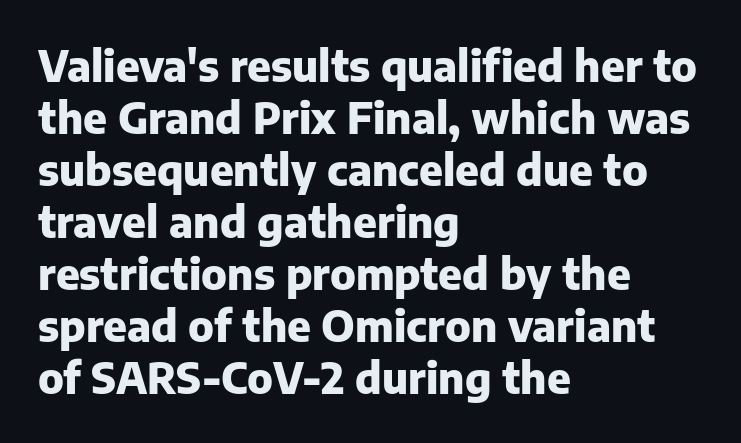
The image shows 42 px heavy sans-serif type, upright; set left-aligned, line spacing 1.24x, normal letter spacing, not underlined; low stroke contrast and a medium x-height.
